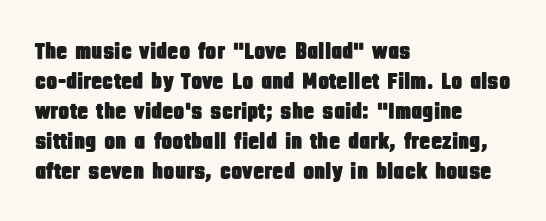
The rendering keeps characters at their native spacing. The string is rendered with underlining switched off. It's the straight-up-and-down kind of type. The paragraph has a hard left edge and a soft right edge. One glance says typical: line gaps are just what's usual.
